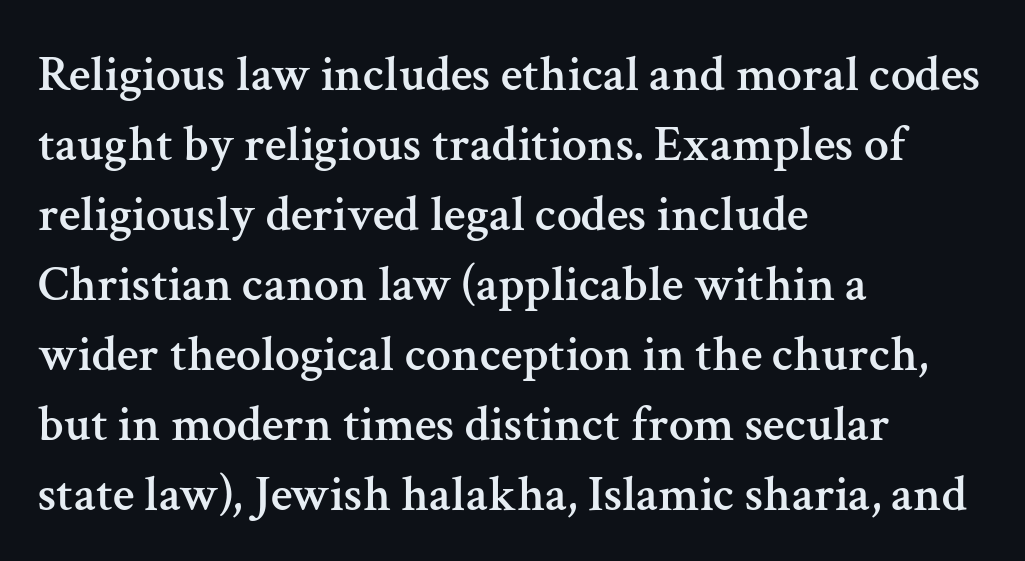
{"serif": "yes", "italic": "no", "width": "normal", "stroke_contrast": "medium", "x_height": "medium", "monospaced": "no", "underline": "no", "align": "left", "line_spacing": "normal", "line_spacing_ratio": 1.4, "letter_spacing": "normal", "letter_spacing_em": 0.0, "glyph_px": 50}
